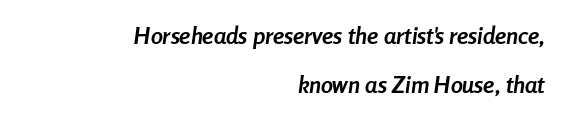
The image shows 24 px bold type, italic (leaning right); set right-aligned, loose line spacing (2.05x), normal letter spacing, not underlined.
